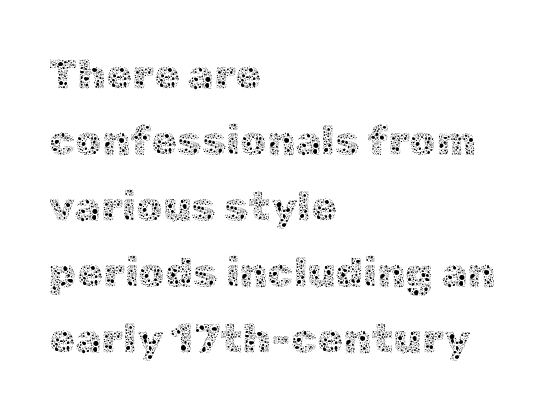
The image shows 42 px thin type, upright; set left-aligned, normal line spacing (1.57x), normal letter spacing, not underlined; a medium x-height.
